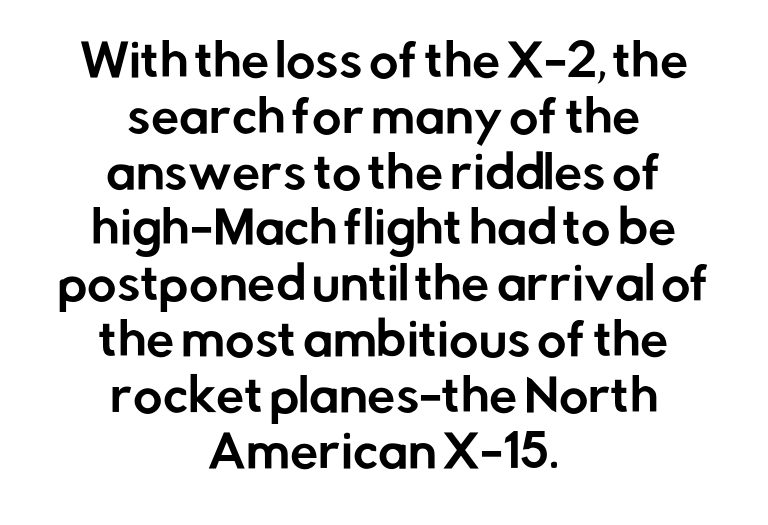
This sample uses an upright cut, with every glyph sitting square on the baseline. The tracking reads as untouched default to a designer's eye. Unmarked baselines from the first word to the last. The letters advance in unequal steps, a hallmark of proportional type. Visually the block forms a symmetrical silhouette, jagged on both flanks. Check where the strokes stop: nothing finishes them off — pure sans.
